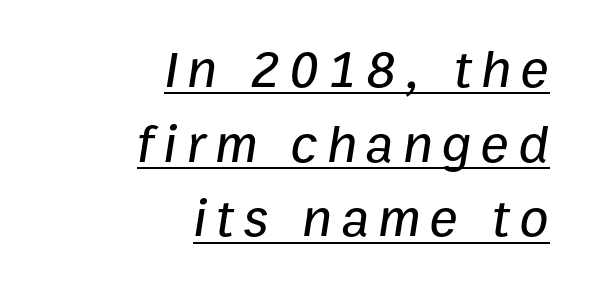
The image shows 53 px text type, italic (leaning right); set right-aligned, normal line spacing (1.41x), underlined; low stroke contrast and a medium x-height.
